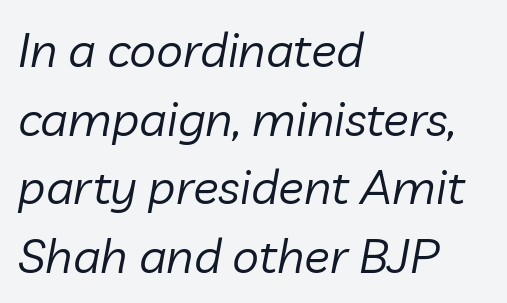
Q: Is the text bold? A: No.
Q: Is the text italic (slanted)? A: Yes, it leans right by about 10 degrees.
Q: Is the text underlined? A: No.
Q: How is the paragraph aligned? A: Left-aligned.
Q: Is the spacing between letters normal or unusually wide? A: Normal.
Q: Is the spacing between lines tight, normal or loose? A: Normal.
Q: Width (condensed, normal, or wide)? A: Normal.
Q: Stroke contrast? A: Low.
Q: x-height? A: Medium.
Q: Monospaced? A: No.
